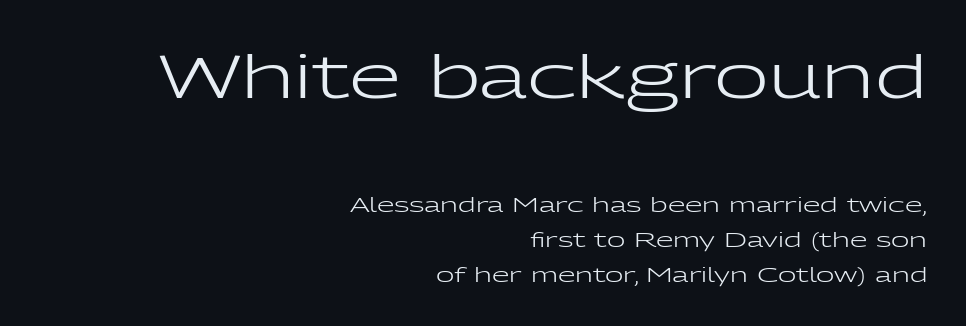
Q: Is the text bold? A: No.
Q: Is the text italic (slanted)? A: No, it is upright.
Q: Is the typeface a serif or a sans-serif typeface? A: Sans-serif.
Q: Is the text underlined? A: No.
Q: How is the paragraph aligned? A: Right-aligned.
Q: Is the spacing between letters normal or unusually wide? A: Normal.
Q: Which block of text is set in a larger size, the first (top) or the second (bottom)? A: The first (top) one.
Q: Width (condensed, normal, or wide)? A: Wide.
Q: Stroke contrast? A: Low.
Q: x-height? A: Medium.
Q: Monospaced? A: No.
